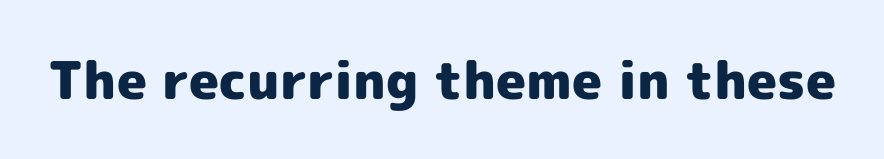
The image shows 52 px heavy sans-serif type, upright; set normal letter spacing, not underlined; a medium x-height.
